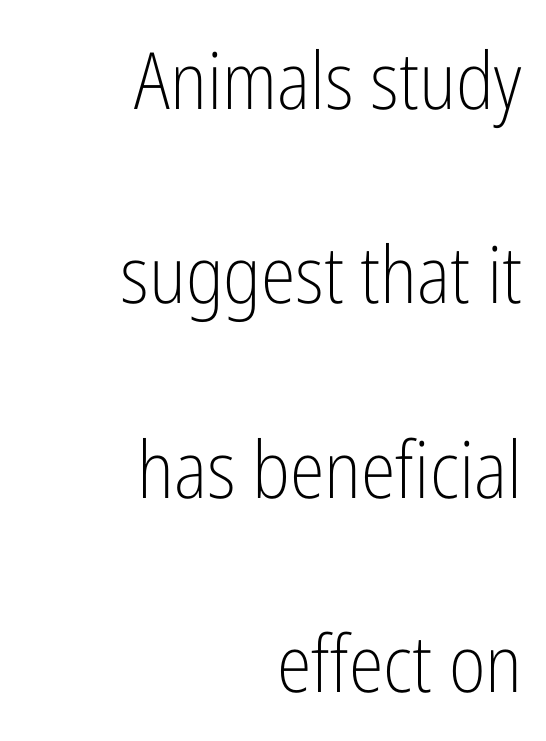
The image shows 79 px light, condensed sans-serif type, upright; set right-aligned, loose line spacing (2.46x), normal letter spacing, not underlined; low stroke contrast and a medium x-height.
